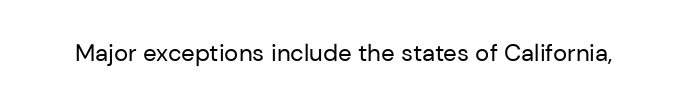
The image shows 24 px text type, upright; set normal letter spacing, not underlined.
